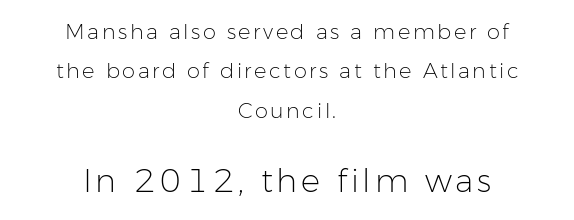
Bold? No — there's no thickening of the strokes. Scale increases going downward across the two blocks. Check under the words: just untouched page. These lines are rendered in a variable-pitch font. These lines are centered, leaving both edges ragged. I'd call this a sans setting — the letters go barefoot.
